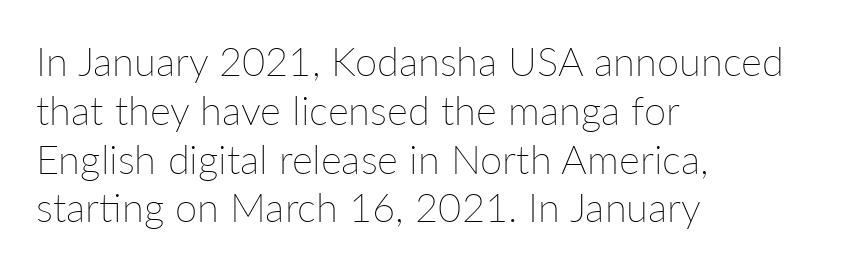
Q: Is the text bold? A: No.
Q: Is the text italic (slanted)? A: No, it is upright.
Q: Is the text underlined? A: No.
Q: How is the paragraph aligned? A: Left-aligned.
Q: Is the spacing between letters normal or unusually wide? A: Normal.
Q: Width (condensed, normal, or wide)? A: Normal.
Q: Stroke contrast? A: Low.
Q: x-height? A: Medium.
Q: Monospaced? A: No.
